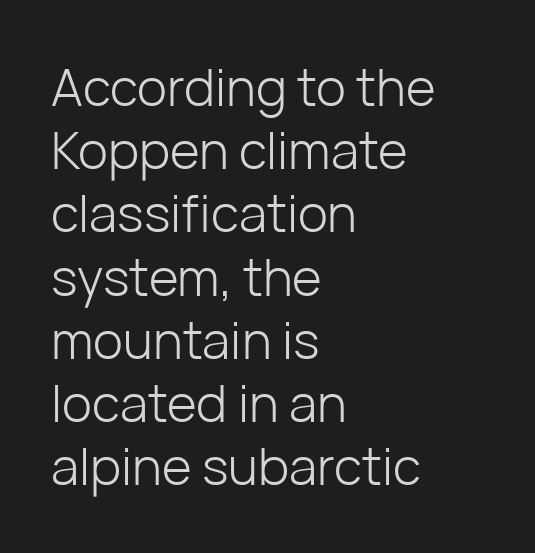
Q: Is the text bold? A: No.
Q: Is the text italic (slanted)? A: No, it is upright.
Q: Is the typeface a serif or a sans-serif typeface? A: Sans-serif.
Q: Is the text underlined? A: No.
Q: How is the paragraph aligned? A: Left-aligned.
Q: Is the spacing between letters normal or unusually wide? A: Normal.
Q: Width (condensed, normal, or wide)? A: Normal.
Q: Stroke contrast? A: Low.
Q: x-height? A: Medium.
Q: Monospaced? A: No.
